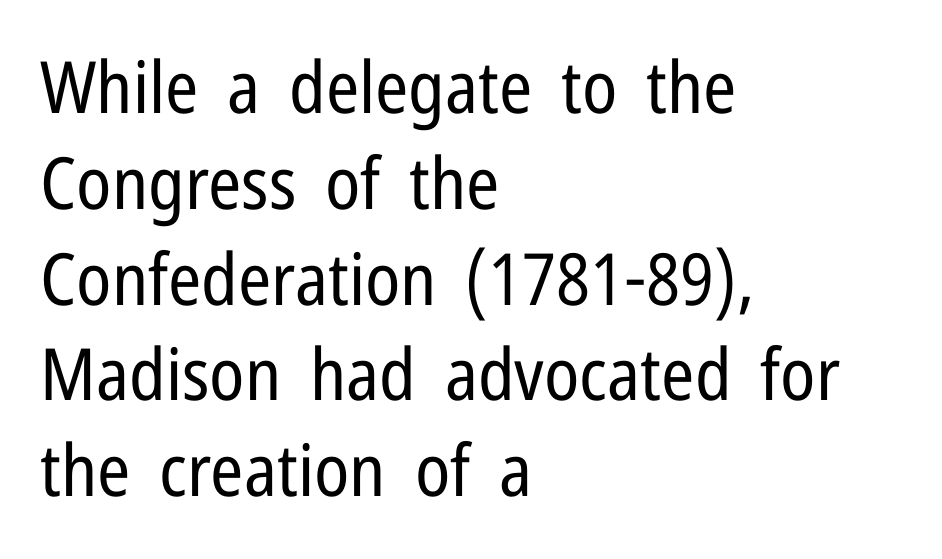
The image shows 72 px regular-weight, condensed sans-serif type, upright; set left-aligned, normal line spacing (1.33x), normal letter spacing, not underlined; low stroke contrast and a medium x-height.
